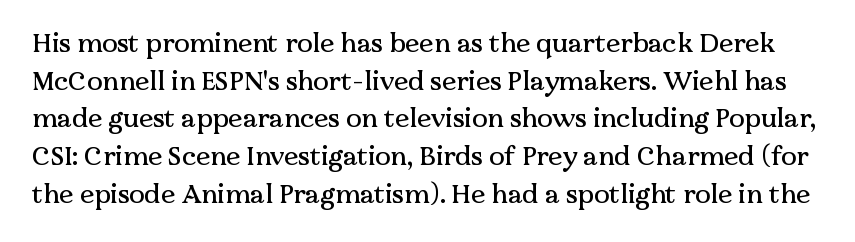
{"italic": "no", "underline": "no", "line_spacing": "normal", "line_spacing_ratio": 1.45, "letter_spacing": "normal", "letter_spacing_em": 0.0, "glyph_px": 26}
